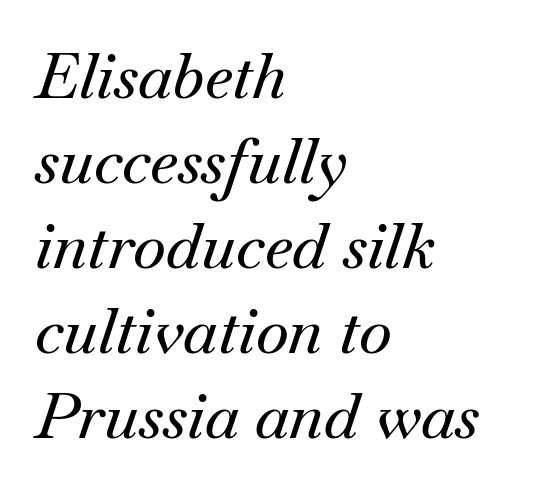
The image shows 63 px serif type, italic (leaning right); set left-aligned, normal line spacing (1.35x), normal letter spacing, not underlined; medium stroke contrast and a small x-height.
